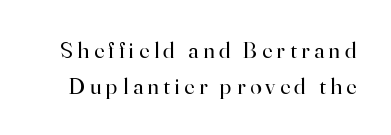
The image shows 23 px text type, upright; set normal line spacing (1.56x), unusually wide letter spacing (+0.2 em), not underlined.
